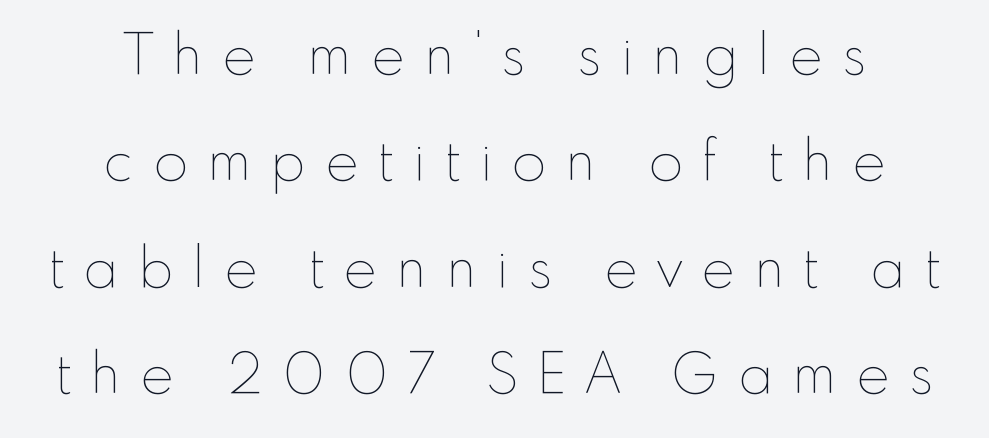
The image shows 56 px thin type, upright; set centered, loose line spacing (1.9x), unusually wide letter spacing (+0.34 em), not underlined; low stroke contrast and a small x-height.
